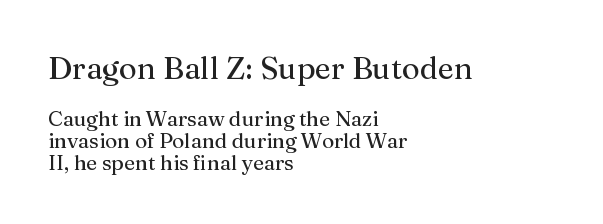
The block sitting higher on the canvas is the one with enlarged characters. The tracking reads as untouched default to a designer's eye. The specimen omits any rule beneath the text block's lines. Baseline-to-baseline distance is barely more than the letter height. Stem width sits at or under what a default text font uses. This sample is left-justified, so line endings fall wherever the words run out.
